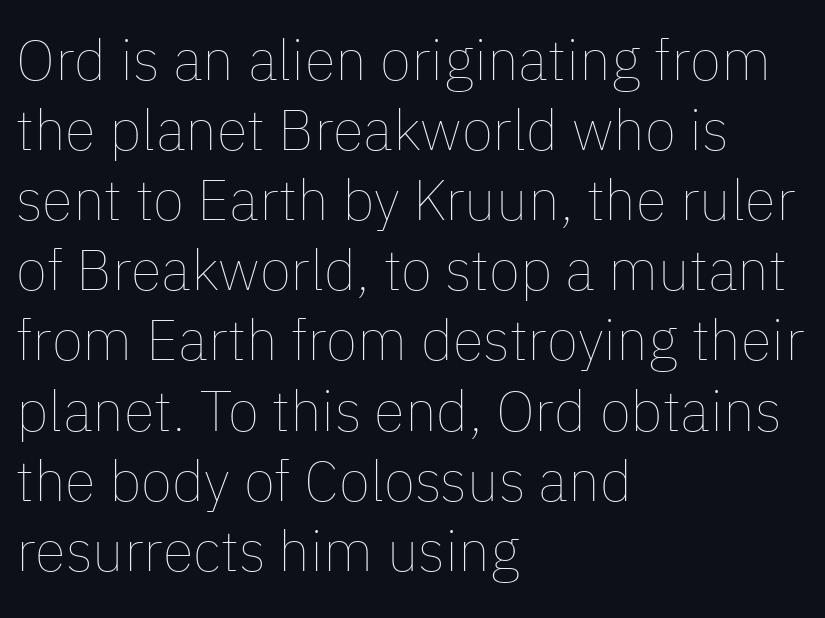
Q: Is the text bold? A: No.
Q: Is the text italic (slanted)? A: No, it is upright.
Q: Is the text underlined? A: No.
Q: How is the paragraph aligned? A: Left-aligned.
Q: Is the spacing between letters normal or unusually wide? A: Normal.
Q: Width (condensed, normal, or wide)? A: Normal.
Q: Stroke contrast? A: Low.
Q: x-height? A: Medium.
Q: Monospaced? A: No.
